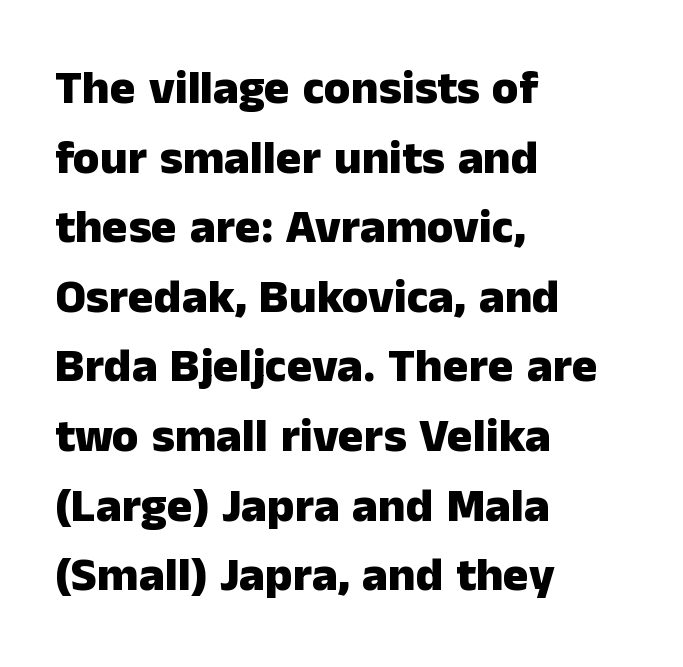
{"serif": "no", "italic": "no", "bold": "yes", "weight": "heavy", "width": "normal", "stroke_contrast": "low", "x_height": "medium", "monospaced": "no", "underline": "no", "align": "left", "line_spacing": "normal", "line_spacing_ratio": 1.45, "letter_spacing": "normal", "letter_spacing_em": 0.0, "glyph_px": 48}
